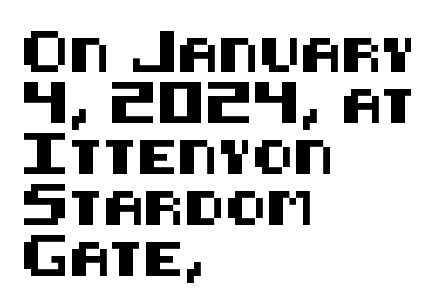
The image shows 34 px sans-serif type, upright; set left-aligned, normal line spacing (1.5x), normal letter spacing, not underlined; medium stroke contrast and a large x-height.
